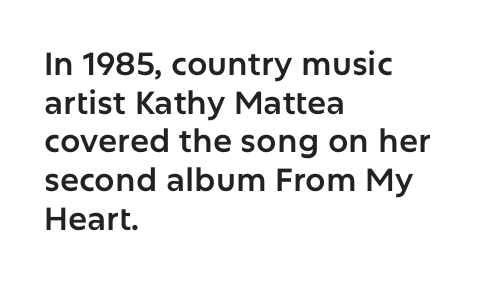
Caption: multi-line text, flush left, ragged right. These lines are rendered in a variable-pitch font. Examine the stroke ends and you'll find no serifs. A clean baseline with only descenders dipping below it. The horizontal fit of the characters is conventional and even.
